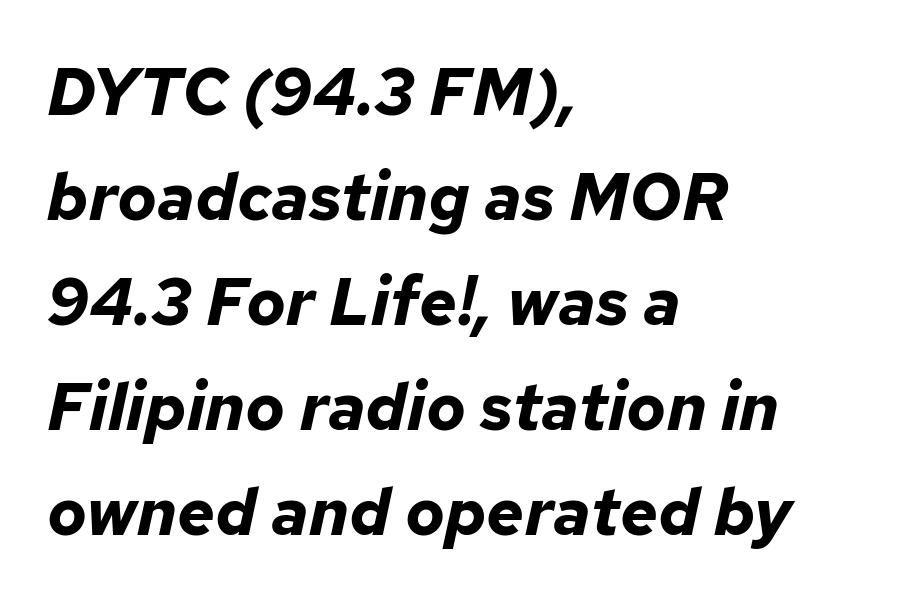
Q: Is the text bold? A: Yes.
Q: Is the text italic (slanted)? A: Yes, it leans right by about 12 degrees.
Q: Is the text underlined? A: No.
Q: How is the paragraph aligned? A: Left-aligned.
Q: Is the spacing between letters normal or unusually wide? A: Normal.
Q: Is the spacing between lines tight, normal or loose? A: Normal.
Q: Width (condensed, normal, or wide)? A: Normal.
Q: Stroke contrast? A: Low.
Q: x-height? A: Medium.
Q: Monospaced? A: No.
